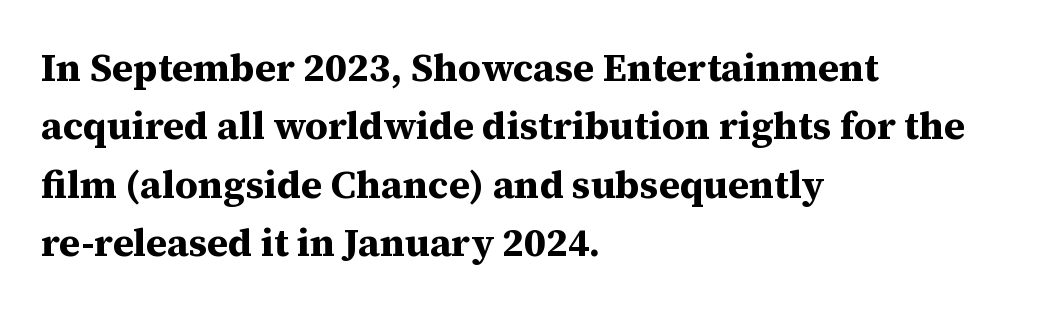
Q: Is the text bold? A: Yes.
Q: Is the text italic (slanted)? A: No, it is upright.
Q: Is the typeface a serif or a sans-serif typeface? A: Serif.
Q: Is the text underlined? A: No.
Q: How is the paragraph aligned? A: Left-aligned.
Q: Is the spacing between letters normal or unusually wide? A: Normal.
Q: Is the spacing between lines tight, normal or loose? A: Normal.
Q: Width (condensed, normal, or wide)? A: Normal.
Q: Stroke contrast? A: Medium.
Q: x-height? A: Medium.
Q: Monospaced? A: No.
